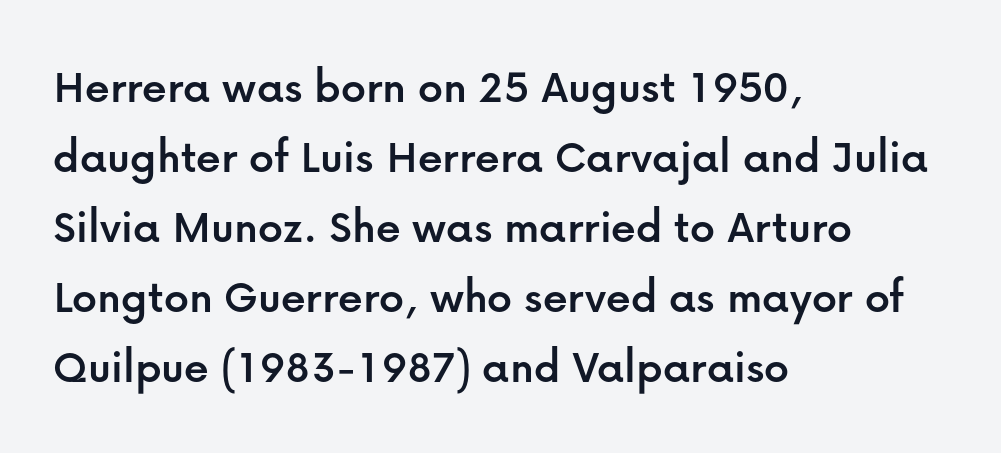
The image shows 49 px sans-serif type, upright; set left-aligned, normal line spacing (1.43x), normal letter spacing, not underlined; low stroke contrast and a medium x-height.
